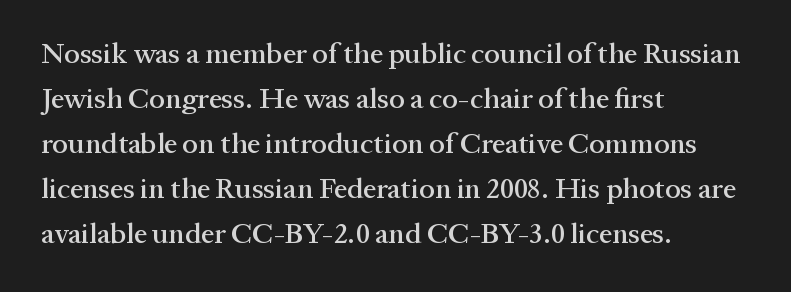
Q: Is the text italic (slanted)? A: No, it is upright.
Q: Is the typeface a serif or a sans-serif typeface? A: Serif.
Q: Is the text underlined? A: No.
Q: How is the paragraph aligned? A: Left-aligned.
Q: Is the spacing between letters normal or unusually wide? A: Normal.
Q: Is the spacing between lines tight, normal or loose? A: Normal.
Q: Width (condensed, normal, or wide)? A: Normal.
Q: Stroke contrast? A: Medium.
Q: x-height? A: Medium.
Q: Monospaced? A: No.
